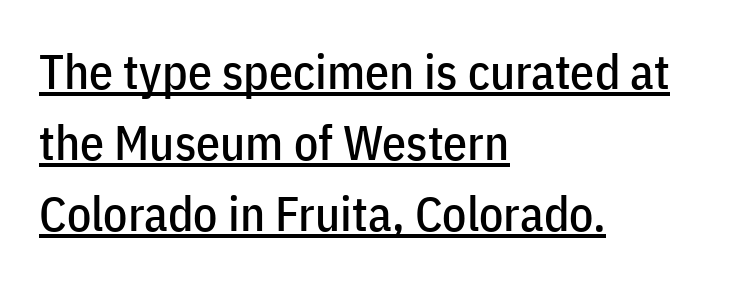
{"serif": "no", "italic": "no", "width": "condensed", "stroke_contrast": "low", "x_height": "medium", "monospaced": "no", "underline": "yes", "align": "left", "line_spacing": "normal", "line_spacing_ratio": 1.48, "letter_spacing": "normal", "letter_spacing_em": 0.0, "glyph_px": 48}
